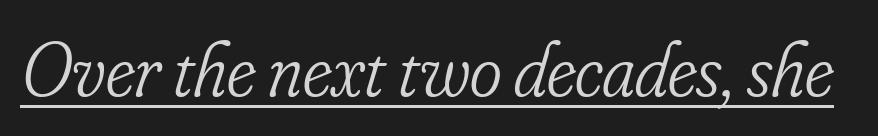
The image shows 77 px light, condensed serif type, italic (leaning right); set normal letter spacing, underlined; low stroke contrast and a small x-height.
